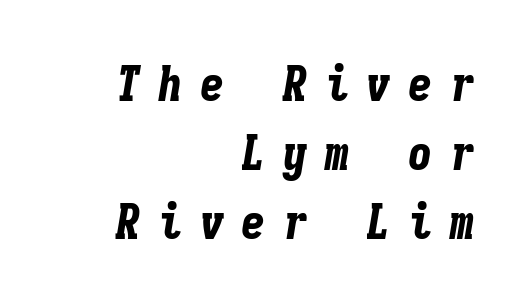
Q: Is the text bold? A: Yes.
Q: Is the text italic (slanted)? A: Yes, it leans right by about 9 degrees.
Q: Is the text underlined? A: No.
Q: How is the paragraph aligned? A: Right-aligned.
Q: Is the spacing between letters normal or unusually wide? A: Unusually wide.
Q: Is the spacing between lines tight, normal or loose? A: Normal.
Q: Width (condensed, normal, or wide)? A: Condensed.
Q: Stroke contrast? A: Low.
Q: x-height? A: Medium.
Q: Monospaced? A: Yes.
